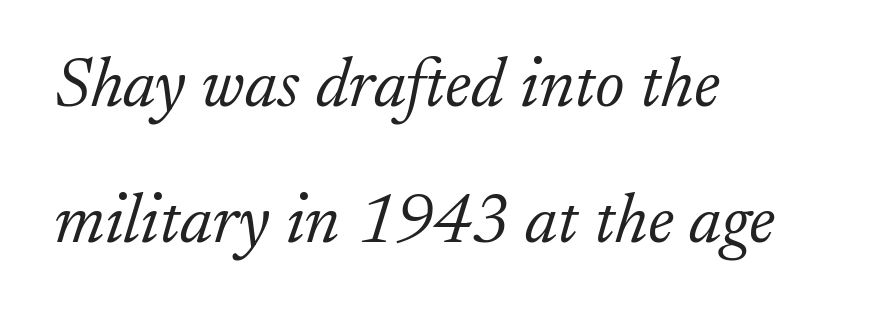
The image shows 70 px light serif type, italic (leaning right); set left-aligned, loose line spacing (1.94x), normal letter spacing, not underlined; low stroke contrast and a small x-height.
